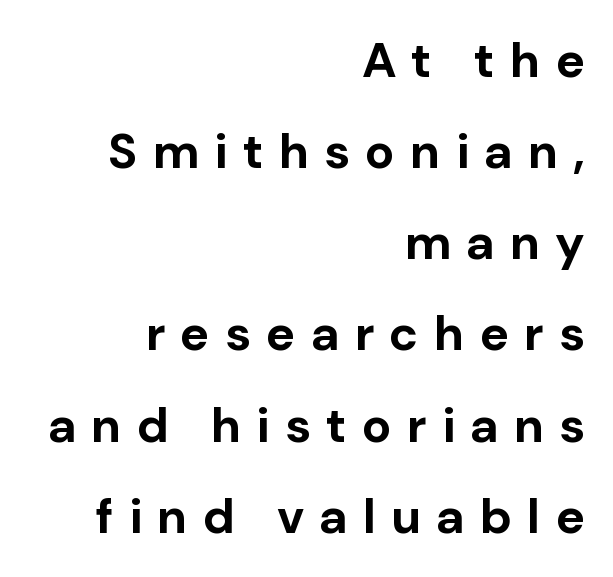
No word sits above an underline. Is there any slant? The stems are plumb. Spacing verdict: proportional, widths tailored to each character. Students, note that the glyphs here are deliberately spaced far apart. The ragged edge is on the left, which tells us the setting is flush right. I'd describe the lettering as bold — thick and assertive.
